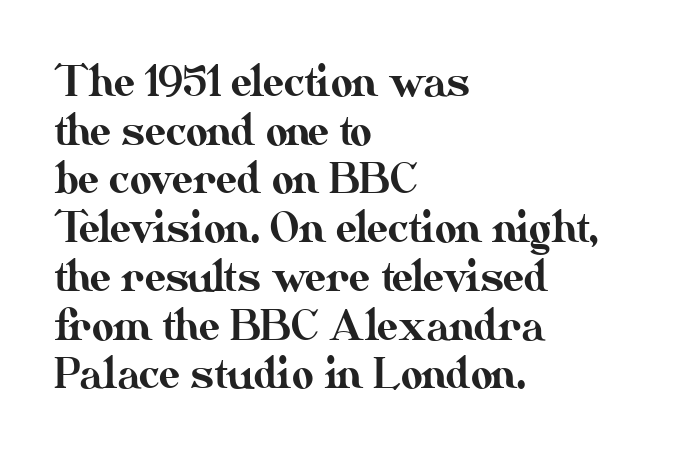
Q: Is the text italic (slanted)? A: No, it is upright.
Q: Is the text underlined? A: No.
Q: How is the paragraph aligned? A: Left-aligned.
Q: Is the spacing between letters normal or unusually wide? A: Normal.
Q: Width (condensed, normal, or wide)? A: Normal.
Q: Stroke contrast? A: Medium.
Q: x-height? A: Small.
Q: Monospaced? A: No.
